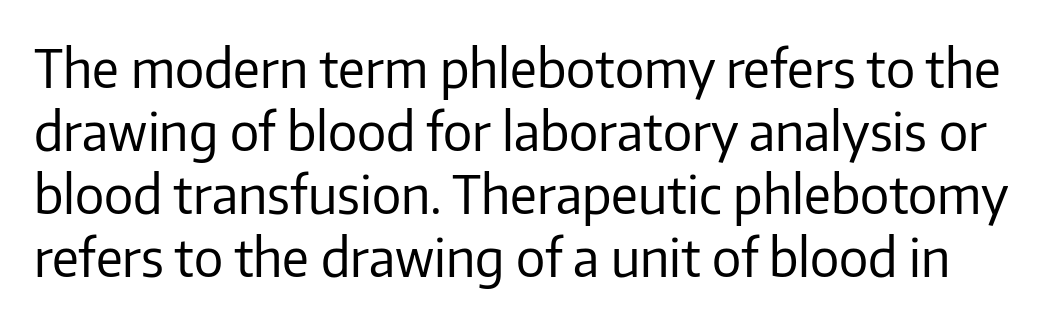
The image shows 52 px regular-weight sans-serif type, upright; set line spacing 1.21x, normal letter spacing, not underlined; low stroke contrast and a medium x-height.
